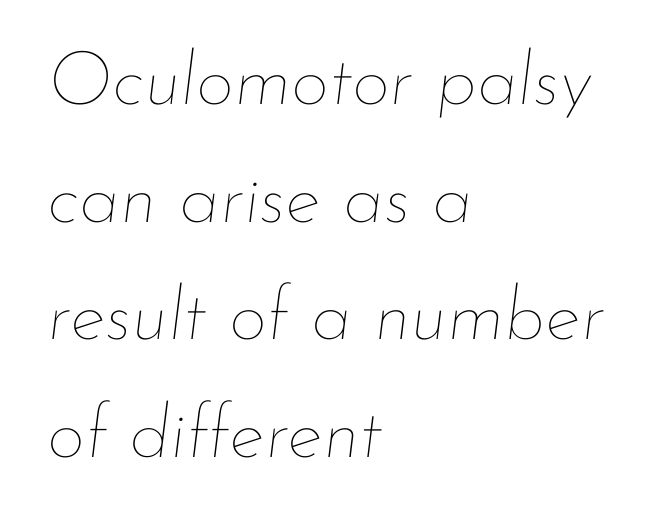
{"italic": "yes", "lean": "right", "slant_degrees": 7, "bold": "no", "weight": "thin", "width": "normal", "stroke_contrast": "low", "x_height": "small", "monospaced": "no", "underline": "no", "align": "left", "line_spacing": "normal", "line_spacing_ratio": 1.57, "letter_spacing": "normal", "letter_spacing_em": 0.0, "glyph_px": 75}
